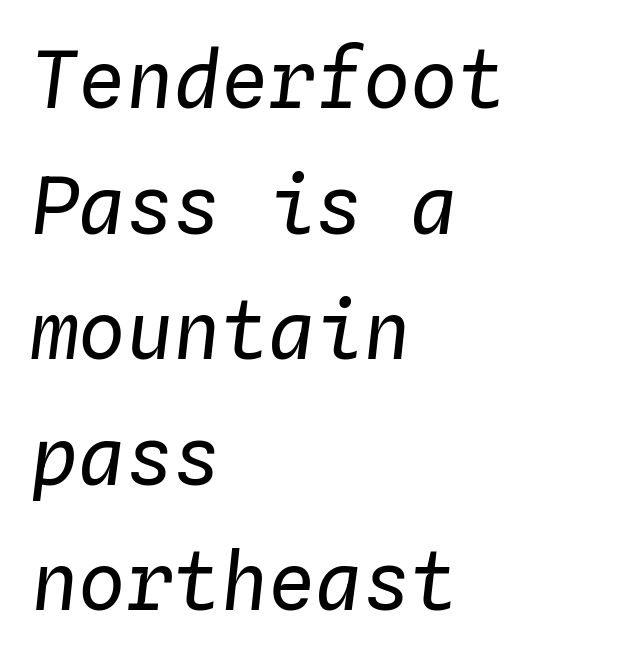
Descender tails drop into unmarked territory. The block of text has a typical density, with ordinary space between rows. The line texture is even and compact thanks to regular tracking. Short and long lines alike share a common starting point at left.
